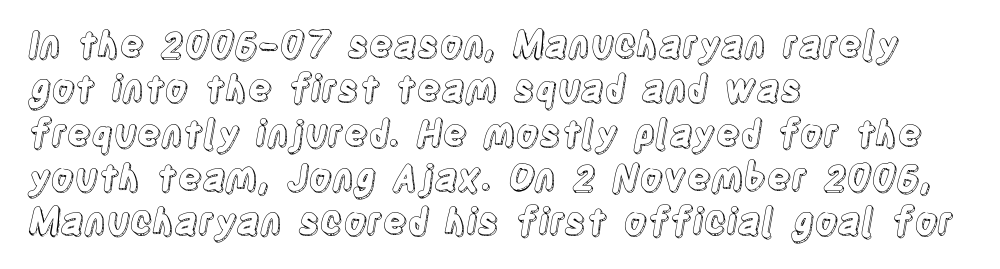
Q: Is the text italic (slanted)? A: Yes.
Q: Is the text underlined? A: No.
Q: How is the paragraph aligned? A: Left-aligned.
Q: Is the spacing between letters normal or unusually wide? A: Normal.
Q: Width (condensed, normal, or wide)? A: Condensed.
Q: x-height? A: Large.
Q: Monospaced? A: No.
